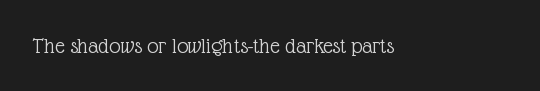
Q: Is the text bold? A: No.
Q: Is the text italic (slanted)? A: No, it is upright.
Q: Is the text underlined? A: No.
Q: Is the spacing between letters normal or unusually wide? A: Normal.
